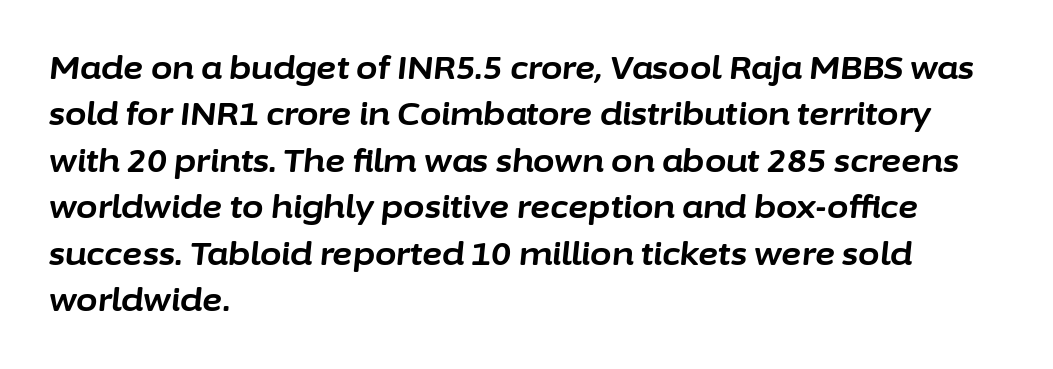
The lettering tilts uniformly, giving the passage an italic look. The ragged edge is on the right, which tells us the setting is flush left. The rendering uses a moderate line-height, typical for paragraphs. This rendering features lettering with no underline. This is heavy type, rendered in bold. Characters follow at the spacing the type designer built in.
